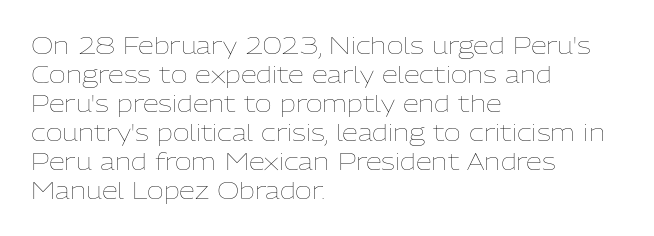
{"italic": "no", "bold": "no", "underline": "no", "align": "left", "line_spacing": "normal", "line_spacing_ratio": 1.26, "letter_spacing": "normal", "letter_spacing_em": 0.0, "glyph_px": 23}
